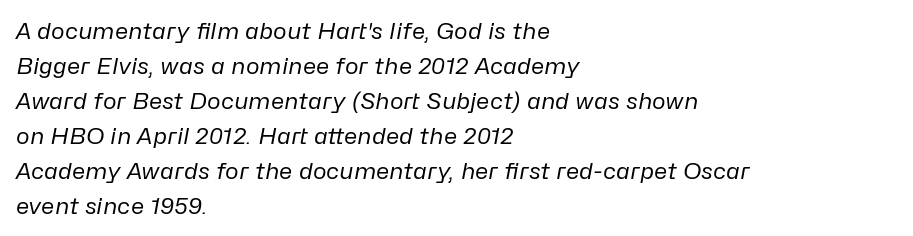
{"italic": "yes", "lean": "right", "slant_degrees": 10, "bold": "no", "underline": "no", "align": "left", "line_spacing": "normal", "line_spacing_ratio": 1.52, "letter_spacing": "normal", "letter_spacing_em": 0.0, "glyph_px": 23}
